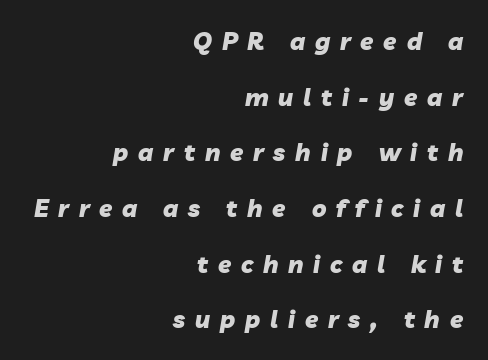
Q: Is the text bold? A: Yes.
Q: Is the text italic (slanted)? A: Yes, it leans right by about 10 degrees.
Q: Is the text underlined? A: No.
Q: How is the paragraph aligned? A: Right-aligned.
Q: Is the spacing between letters normal or unusually wide? A: Unusually wide.
Q: Is the spacing between lines tight, normal or loose? A: Loose.
